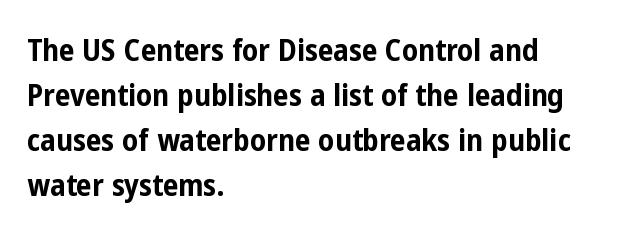
Between one letter and the next there's only the usual sliver of space. Students, observe: this is what conventionally led text looks like. Are there feet on the stems? There aren't — it's a sans. The passage shown is typed in a proportional face where columns would drift. The space directly below the letters is spotless. Compared with a centered layout, this one pins lines to the left instead.
